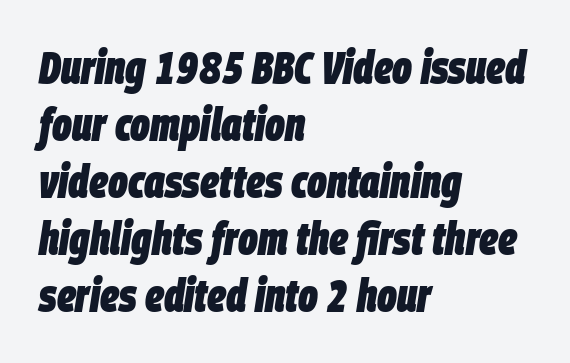
The image shows 46 px heavy, condensed type, italic (leaning right); set left-aligned, line spacing 1.24x, normal letter spacing, not underlined; low stroke contrast and a large x-height.
